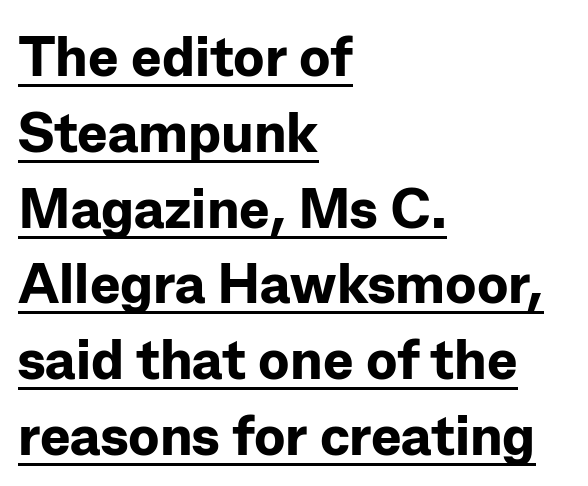
Do the characters align in a grid? No, the font is proportional. The rendering anchors every line to the left-hand side. A continuous stroke trails under the words, as in a hyperlink. A dark, heavy texture on the line: the type is bold.
